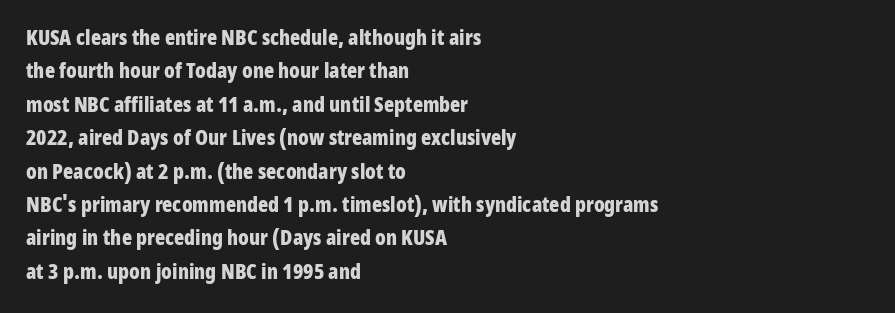
The image shows 21 px bold type, upright; set left-aligned, normal line spacing (1.59x), normal letter spacing, not underlined.
